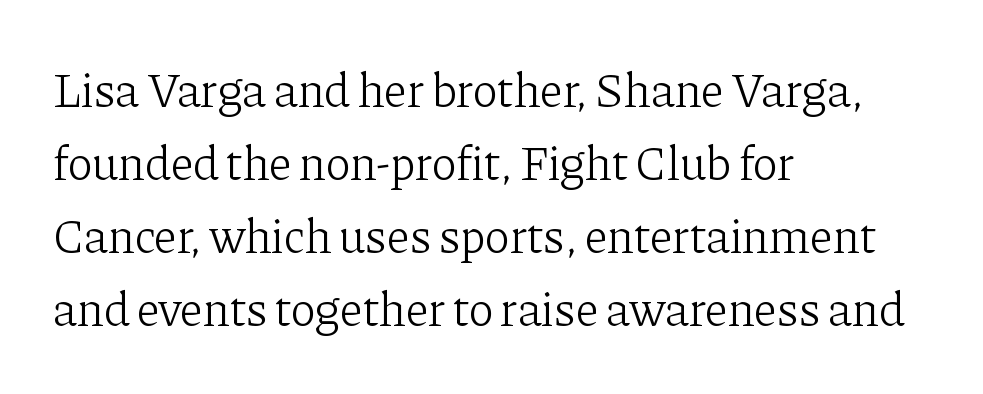
Q: Is the text bold? A: No.
Q: Is the text italic (slanted)? A: No, it is upright.
Q: Is the typeface a serif or a sans-serif typeface? A: Serif.
Q: Is the text underlined? A: No.
Q: How is the paragraph aligned? A: Left-aligned.
Q: Is the spacing between letters normal or unusually wide? A: Normal.
Q: Is the spacing between lines tight, normal or loose? A: Normal.
Q: Width (condensed, normal, or wide)? A: Normal.
Q: Stroke contrast? A: Low.
Q: x-height? A: Medium.
Q: Monospaced? A: No.
